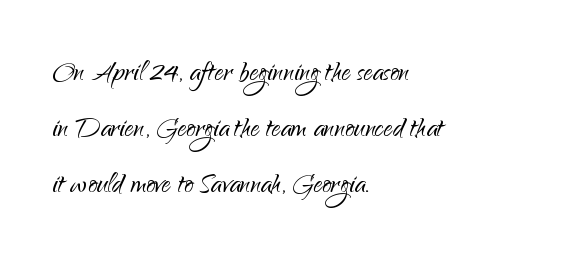
Decoration check: the copy has no underline. This is not heavy type; no bold has been used. Alignment: flush left. Compared with typical paragraphs, the rows here are spaced about the same. Is this a fixed-width face? No — the glyphs have proportional, varying widths.
